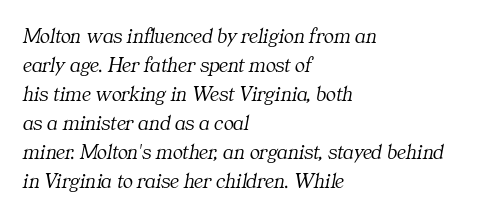
The image shows 21 px text type, italic (leaning right); set left-aligned, normal line spacing (1.38x), normal letter spacing, not underlined.
